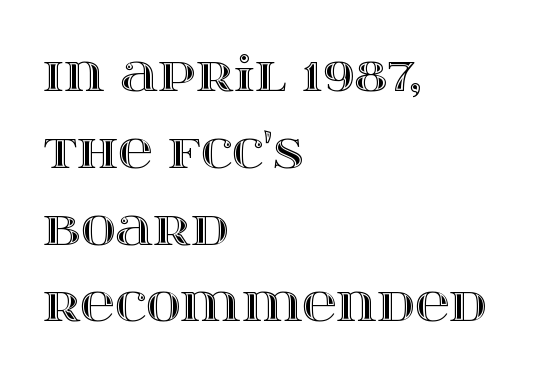
The image shows 48 px wide type, upright; set left-aligned, normal line spacing (1.6x), normal letter spacing, not underlined; a large x-height.
